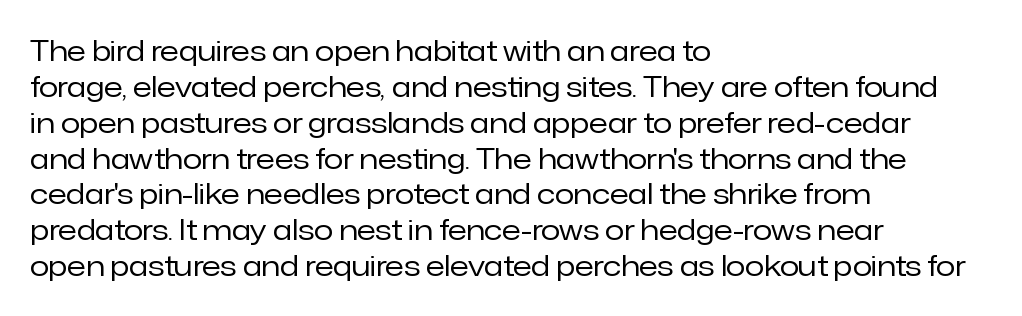
The image shows 28 px regular-weight sans-serif type, upright; set left-aligned, normal line spacing (1.28x), normal letter spacing, not underlined; low stroke contrast and a medium x-height.
